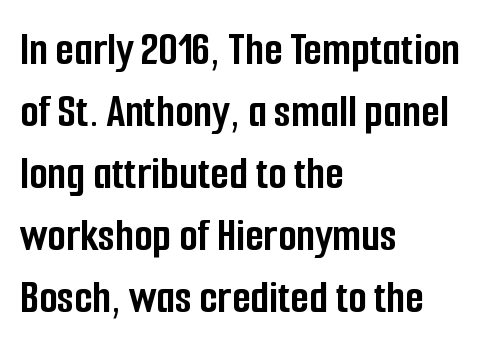
{"serif": "no", "italic": "no", "bold": "yes", "weight": "semibold", "width": "condensed", "stroke_contrast": "low", "x_height": "medium", "monospaced": "no", "underline": "no", "align": "left", "line_spacing": "normal", "line_spacing_ratio": 1.29, "letter_spacing": "normal", "letter_spacing_em": 0.0, "glyph_px": 48}
